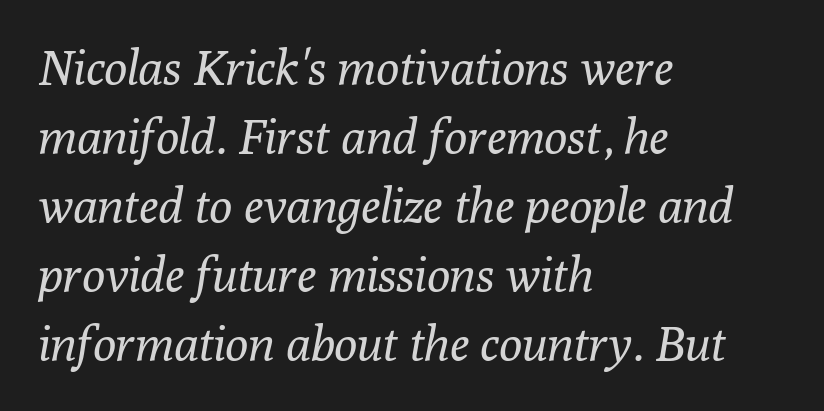
Q: Is the text bold? A: No.
Q: Is the text italic (slanted)? A: Yes, it leans right by about 10 degrees.
Q: Is the typeface a serif or a sans-serif typeface? A: Serif.
Q: Is the text underlined? A: No.
Q: How is the paragraph aligned? A: Left-aligned.
Q: Is the spacing between letters normal or unusually wide? A: Normal.
Q: Is the spacing between lines tight, normal or loose? A: Normal.
Q: Width (condensed, normal, or wide)? A: Normal.
Q: Stroke contrast? A: Low.
Q: x-height? A: Medium.
Q: Monospaced? A: No.
